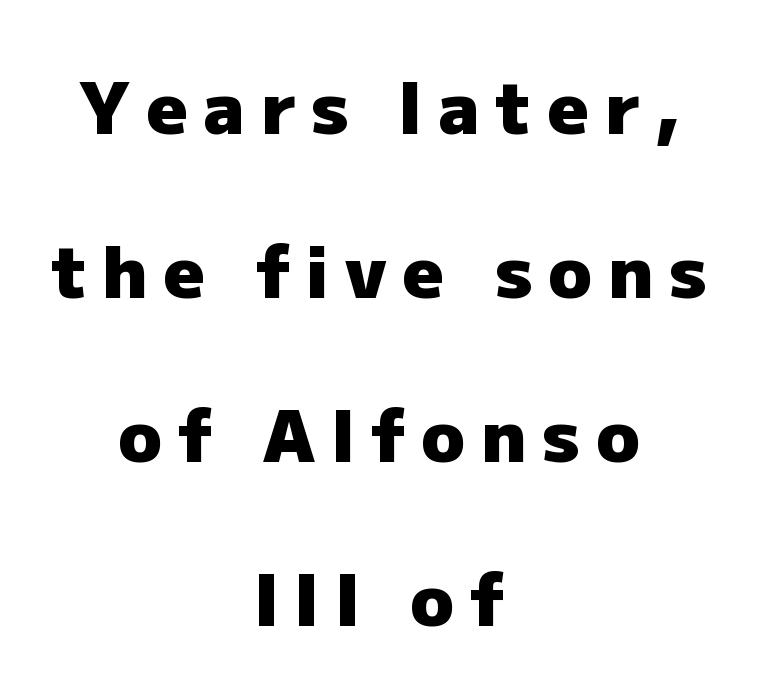
The image shows 72 px heavy sans-serif type, upright; set centered, loose line spacing (2.28x), unusually wide letter spacing (+0.22 em), not underlined; low stroke contrast and a medium x-height.
